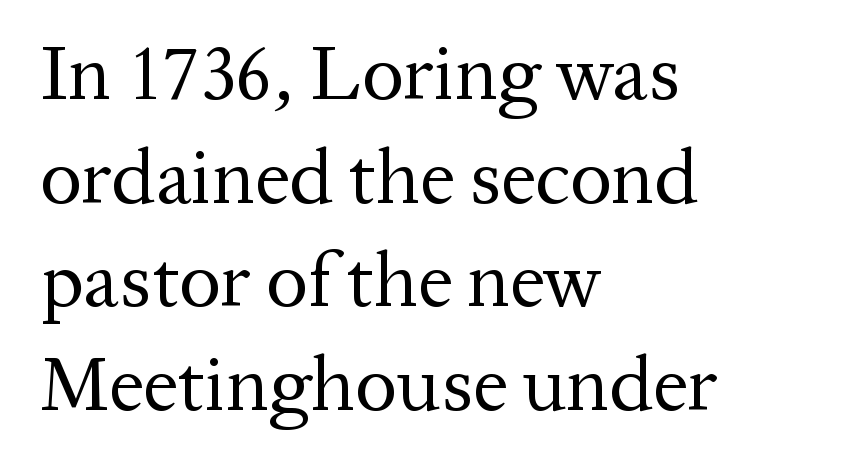
Q: Is the text bold? A: No.
Q: Is the text italic (slanted)? A: No, it is upright.
Q: Is the typeface a serif or a sans-serif typeface? A: Serif.
Q: Is the text underlined? A: No.
Q: How is the paragraph aligned? A: Left-aligned.
Q: Is the spacing between letters normal or unusually wide? A: Normal.
Q: Is the spacing between lines tight, normal or loose? A: Normal.
Q: Width (condensed, normal, or wide)? A: Normal.
Q: Stroke contrast? A: Medium.
Q: x-height? A: Medium.
Q: Monospaced? A: No.
